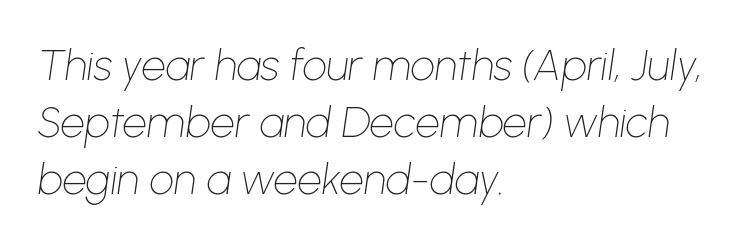
{"italic": "yes", "lean": "right", "slant_degrees": 8, "bold": "no", "weight": "thin", "width": "normal", "stroke_contrast": "low", "x_height": "medium", "monospaced": "no", "underline": "no", "align": "left", "line_spacing": "normal", "line_spacing_ratio": 1.32, "letter_spacing": "normal", "letter_spacing_em": 0.0, "glyph_px": 43}
